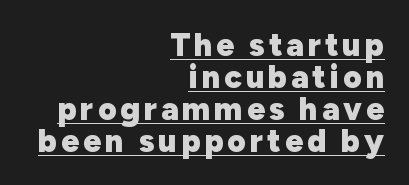
Look at the stroke-to-counter ratio: heavy, a bold. Character widths vary here, with narrow letters taking less room than wide ones. The axis of the letterforms is exactly vertical. No feet cap the strokes, marking this as sans-serif type.
